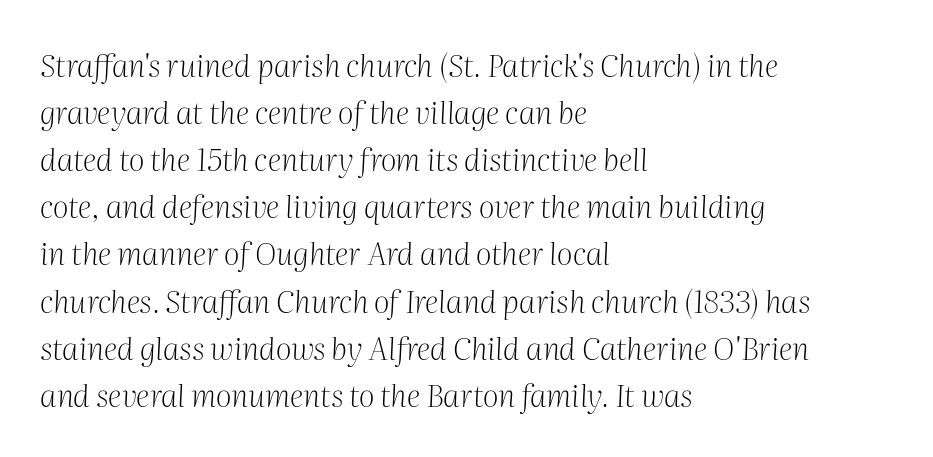
The image shows 31 px light serif type, italic (leaning right); set left-aligned, normal line spacing (1.52x), normal letter spacing, not underlined; medium stroke contrast and a medium x-height.
